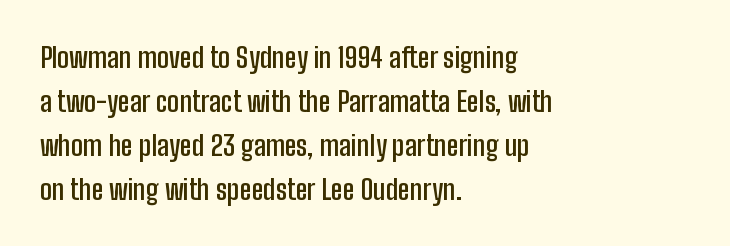
Q: Is the text bold? A: Semi-bold.
Q: Is the text italic (slanted)? A: No, it is upright.
Q: Is the typeface a serif or a sans-serif typeface? A: Sans-serif.
Q: Is the text underlined? A: No.
Q: How is the paragraph aligned? A: Left-aligned.
Q: Is the spacing between letters normal or unusually wide? A: Normal.
Q: Is the spacing between lines tight, normal or loose? A: Normal.
Q: Width (condensed, normal, or wide)? A: Condensed.
Q: Stroke contrast? A: Low.
Q: x-height? A: Medium.
Q: Monospaced? A: No.
